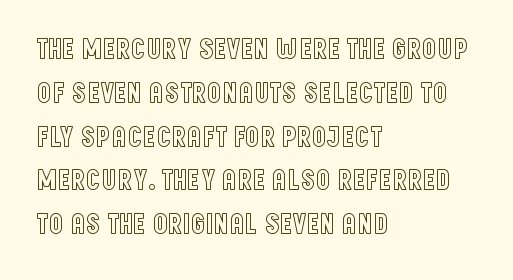
There is no visible air inserted between adjacent glyphs. Beneath every word, the page is bare. The type sits square on the baseline with zero lean. You could not count columns in this text — the font is proportionally spaced.
